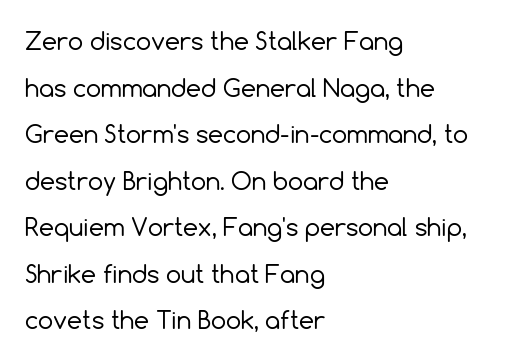
The image shows 24 px text type, upright; set left-aligned, loose line spacing (1.94x), normal letter spacing, not underlined.
